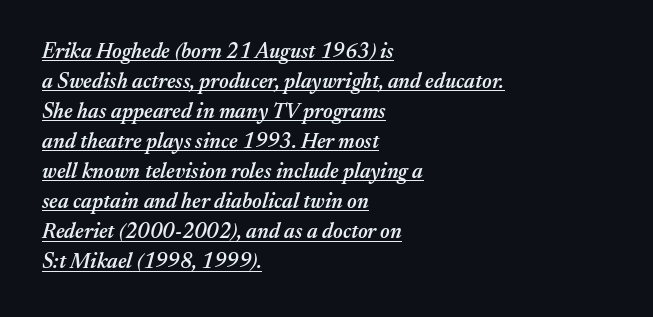
{"italic": "yes", "lean": "right", "slant_degrees": 17, "bold": "semi", "underline": "yes", "align": "left", "line_spacing": "normal", "line_spacing_ratio": 1.43, "letter_spacing": "normal", "letter_spacing_em": 0.0, "glyph_px": 21}
